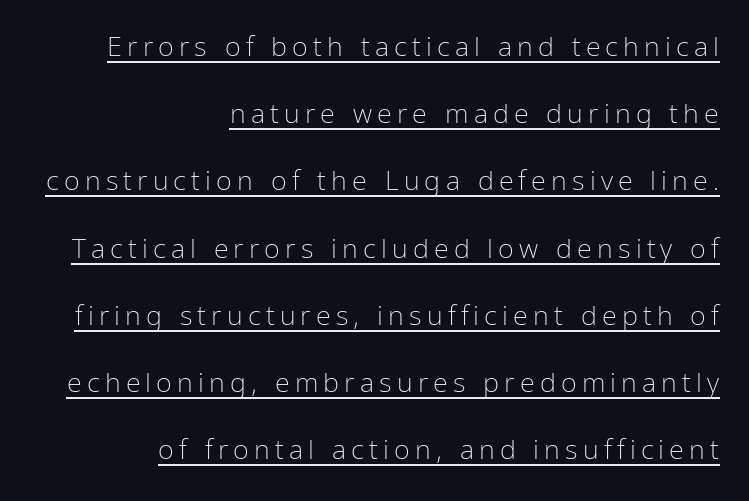
The image shows 27 px text type, upright; set right-aligned, loose line spacing (2.49x), underlined.
